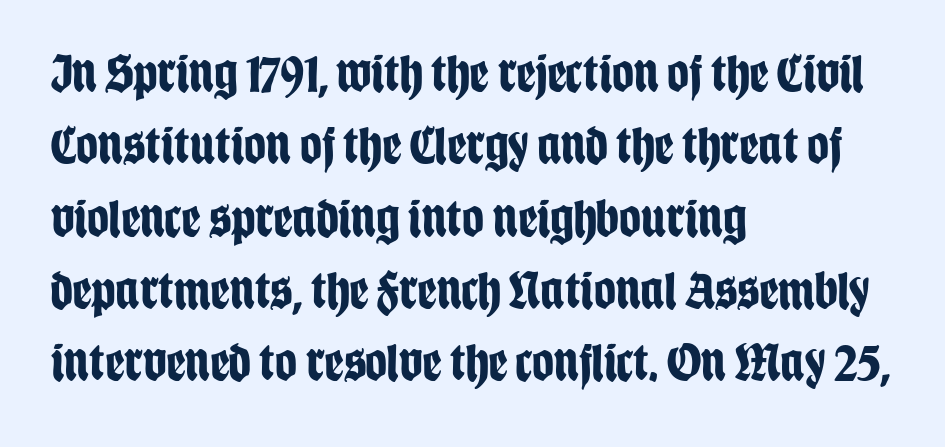
{"serif": "no", "italic": "no", "bold": "yes", "weight": "bold", "width": "condensed", "stroke_contrast": "low", "x_height": "large", "monospaced": "no", "underline": "no", "align": "left", "line_spacing": "normal", "line_spacing_ratio": 1.34, "letter_spacing": "normal", "letter_spacing_em": 0.0, "glyph_px": 54}
